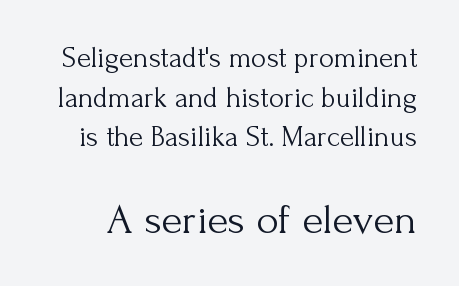
The image shows 43 px light serif type, upright; set normal line spacing (1.37x), normal letter spacing, not underlined; the second (bottom) block is 1.48x larger; medium stroke contrast and a small x-height.
